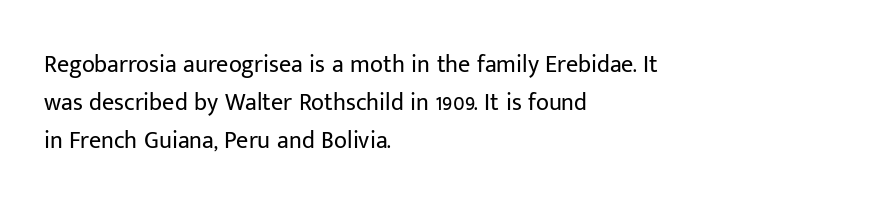
Q: Is the text bold? A: No.
Q: Is the text italic (slanted)? A: No, it is upright.
Q: Is the text underlined? A: No.
Q: How is the paragraph aligned? A: Left-aligned.
Q: Is the spacing between letters normal or unusually wide? A: Normal.
Q: Is the spacing between lines tight, normal or loose? A: Normal.
